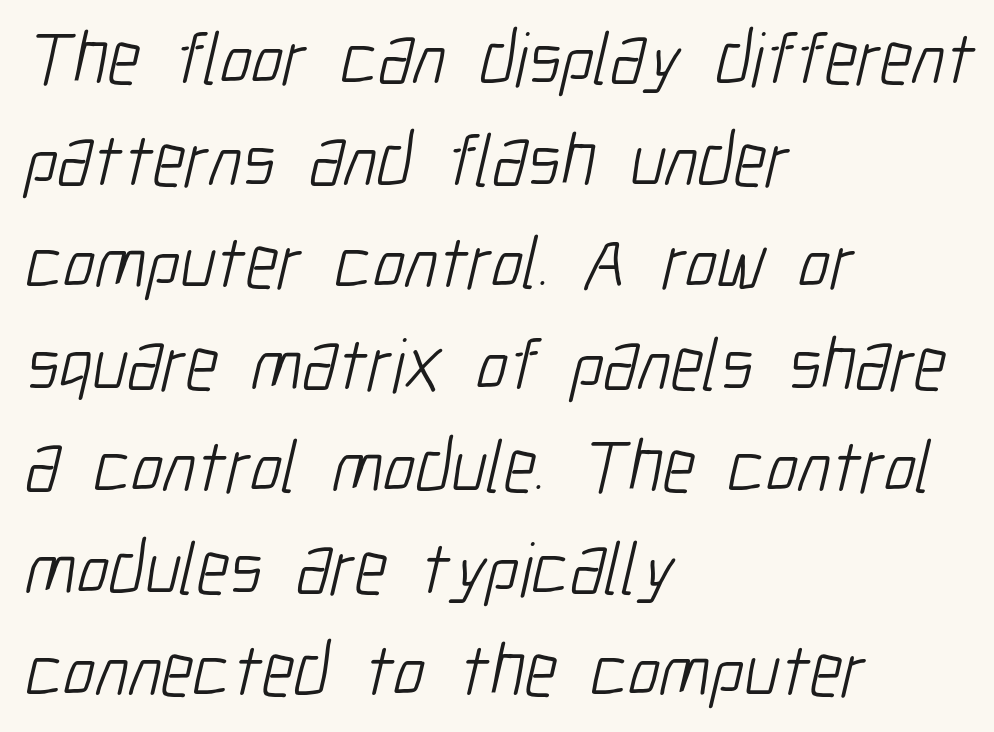
Q: Is the text bold? A: No.
Q: Is the typeface a serif or a sans-serif typeface? A: Sans-serif.
Q: Is the text underlined? A: No.
Q: How is the paragraph aligned? A: Left-aligned.
Q: Is the spacing between letters normal or unusually wide? A: Normal.
Q: Is the spacing between lines tight, normal or loose? A: Normal.
Q: Width (condensed, normal, or wide)? A: Condensed.
Q: Stroke contrast? A: Low.
Q: x-height? A: Medium.
Q: Monospaced? A: No.
